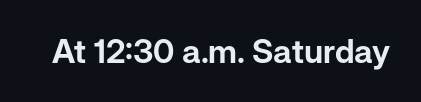
Q: Is the text italic (slanted)? A: No, it is upright.
Q: Is the typeface a serif or a sans-serif typeface? A: Sans-serif.
Q: Is the text underlined? A: No.
Q: Is the spacing between letters normal or unusually wide? A: Normal.
Q: Width (condensed, normal, or wide)? A: Normal.
Q: Stroke contrast? A: Low.
Q: x-height? A: Medium.
Q: Monospaced? A: No.
